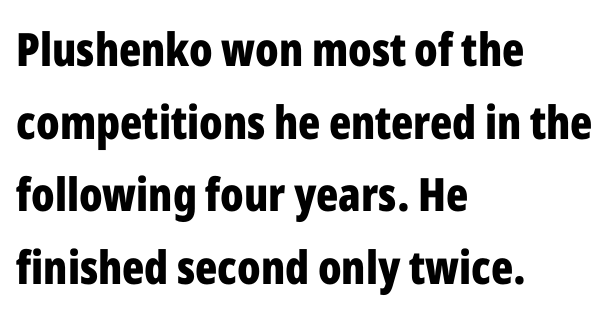
{"serif": "no", "italic": "no", "bold": "yes", "weight": "bold", "width": "condensed", "stroke_contrast": "low", "x_height": "medium", "monospaced": "no", "underline": "no", "align": "left", "line_spacing": "normal", "line_spacing_ratio": 1.58, "letter_spacing": "normal", "letter_spacing_em": 0.0, "glyph_px": 46}
